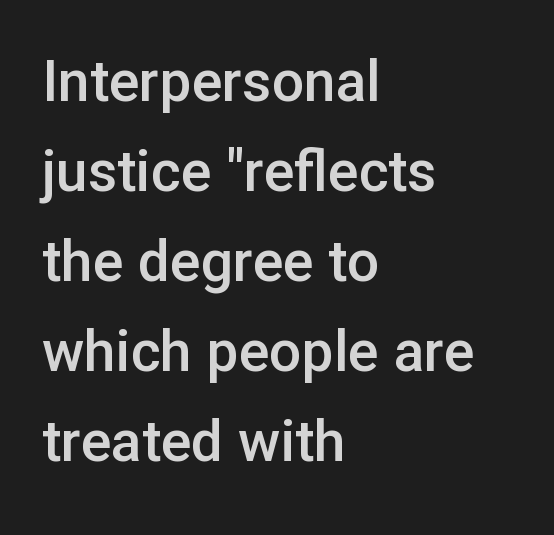
Any mark beneath the type? The region is blank. If you drew a line through each stem, it would be perfectly vertical. Visually the block forms a straight wall on the left and a jagged coastline on the right. What kind of face is this? One without serifs — a sans. Proportional: the letters do not fall into vertical columns.
